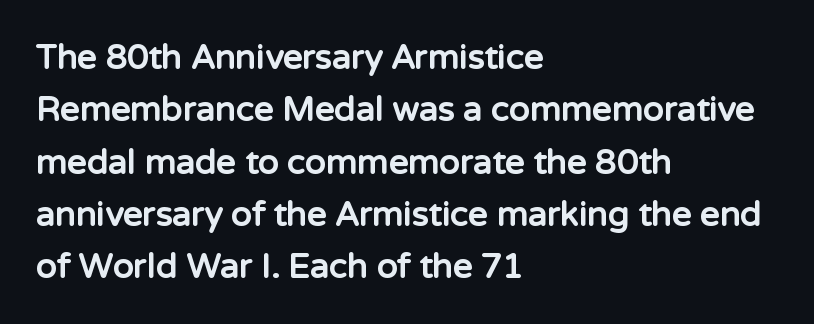
{"serif": "no", "italic": "no", "bold": "yes", "weight": "bold", "width": "normal", "stroke_contrast": "low", "x_height": "medium", "monospaced": "no", "underline": "no", "align": "left", "line_spacing": "normal", "line_spacing_ratio": 1.54, "letter_spacing": "normal", "letter_spacing_em": 0.0, "glyph_px": 34}
